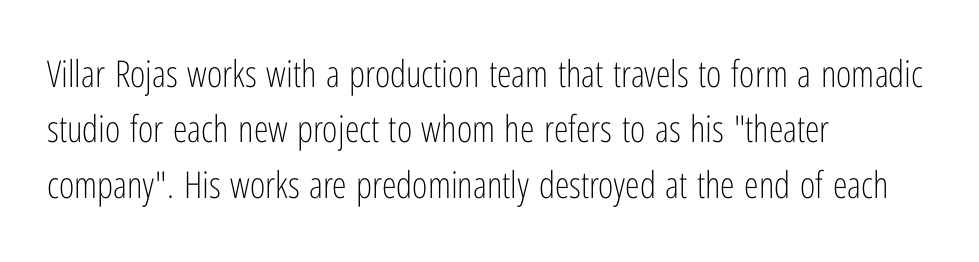
{"serif": "no", "italic": "no", "bold": "no", "weight": "light", "width": "condensed", "stroke_contrast": "low", "x_height": "medium", "monospaced": "no", "underline": "no", "align": "left", "line_spacing": "normal", "line_spacing_ratio": 1.5, "letter_spacing": "normal", "letter_spacing_em": 0.0, "glyph_px": 37}
